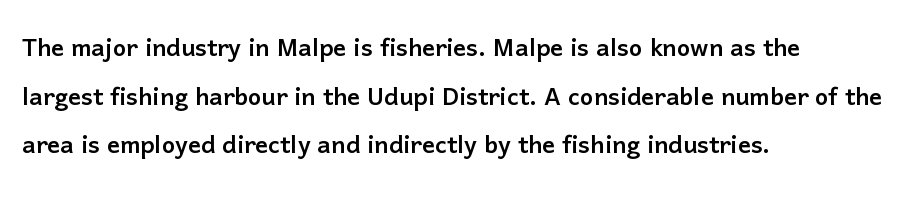
Caption: multi-line text, flush left, ragged right. The gaps between neighbouring characters are ordinary and unremarkable. Unmarked baselines from the first word to the last. The font family rendered here belongs to the sans-serif group.
